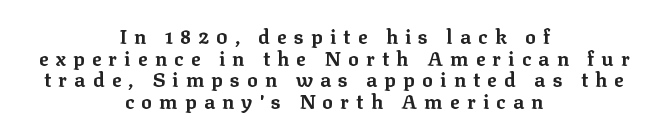
Q: Is the text bold? A: Yes.
Q: Is the text italic (slanted)? A: No, it is upright.
Q: Is the text underlined? A: No.
Q: How is the paragraph aligned? A: Centered.
Q: Is the spacing between letters normal or unusually wide? A: Unusually wide.
Q: Is the spacing between lines tight, normal or loose? A: Tight.
